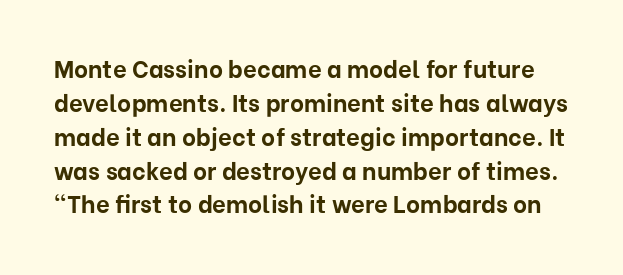
What stands out about the letter spacing? Nothing — it is the standard amount. The rendering uses a bold face; every stroke is thick and dark. How would I describe the line gaps? Plain and ordinary. It's the straight-up-and-down kind of type. Descenders are the only things crossing below the line.
